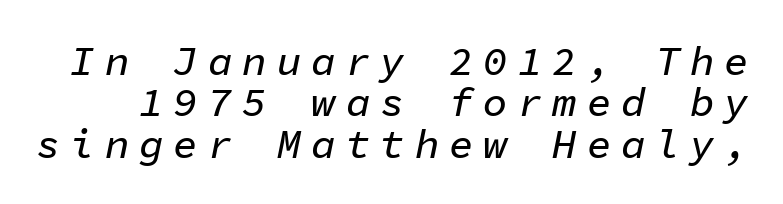
The image shows 41 px text type, italic (leaning right), monospaced; set tight line spacing (1.01x), unusually wide letter spacing (+0.24 em), not underlined; low stroke contrast and a medium x-height.
